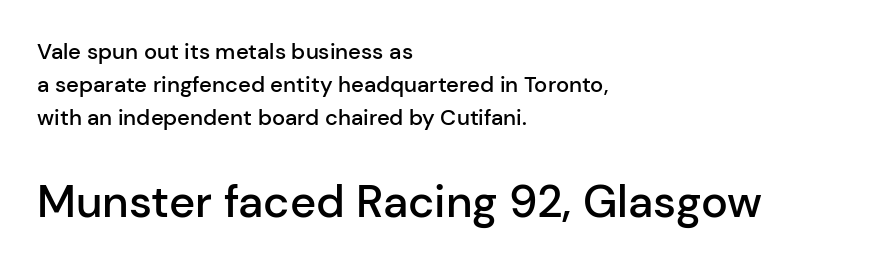
If you squint, the bottom block still reads clearly — it's the larger of the two. A typesetter would call this leading conventional body-copy spacing. Here the glyphs are tracked normally, forming tight word shapes. Character widths vary here, with narrow letters taking less room than wide ones. How heavy is the stroke? Medium-heavy — a semibold, shy of bold. The letters stand straight up with perfectly vertical stems.
